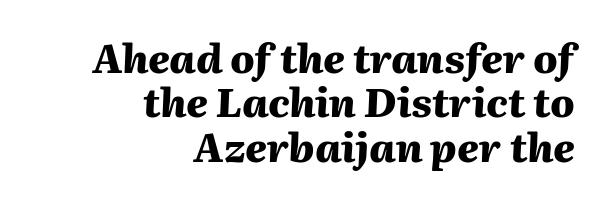
Q: Is the text bold? A: Yes.
Q: Is the text italic (slanted)? A: Yes, it leans right by about 2 degrees.
Q: Is the text underlined? A: No.
Q: How is the paragraph aligned? A: Right-aligned.
Q: Is the spacing between letters normal or unusually wide? A: Normal.
Q: Is the spacing between lines tight, normal or loose? A: Tight.
Q: Width (condensed, normal, or wide)? A: Normal.
Q: Stroke contrast? A: Medium.
Q: x-height? A: Medium.
Q: Monospaced? A: No.
